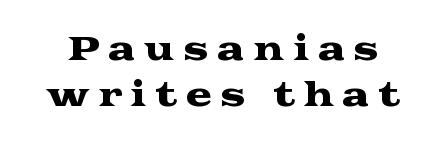
Q: Is the text italic (slanted)? A: No, it is upright.
Q: Is the typeface a serif or a sans-serif typeface? A: Serif.
Q: Is the text underlined? A: No.
Q: Is the spacing between letters normal or unusually wide? A: Unusually wide.
Q: Is the spacing between lines tight, normal or loose? A: Normal.
Q: Width (condensed, normal, or wide)? A: Wide.
Q: Stroke contrast? A: Medium.
Q: x-height? A: Medium.
Q: Monospaced? A: No.
